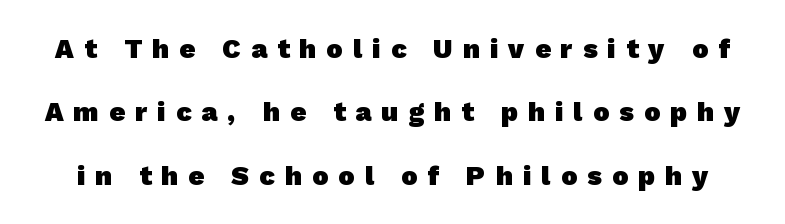
In terms of weight, the rendering is a true, heavy bold. The letterforms stand isolated, each surrounded by extra space. Anything drawn beneath the words? Only blank space. Reading down the column, the eye jumps a long way to each next line.
